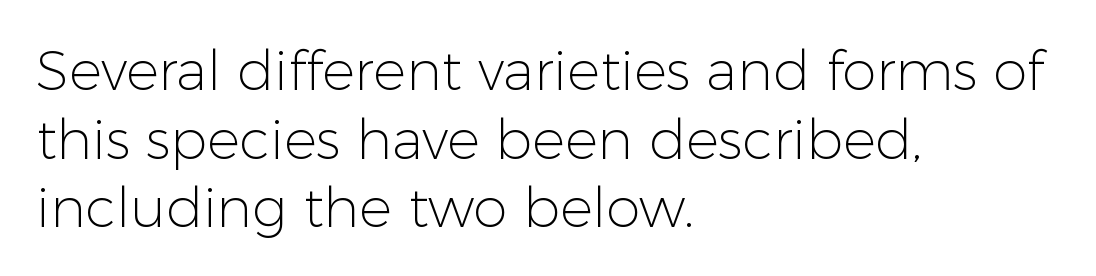
Inter-character spacing is left at the font's built-in metrics. The characters display no serif detailing; their extremities are plain. Where is the straight margin? On the left. If you drew a line through each stem, it would be perfectly vertical. This rendering features lettering with no underline. Is this a fixed-width face? No — the glyphs have proportional, varying widths.
